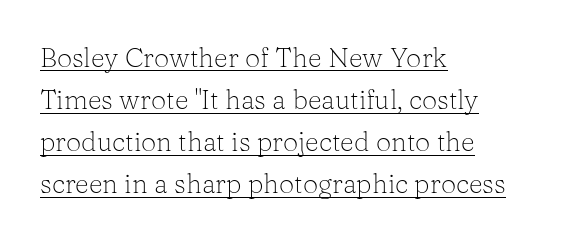
{"italic": "no", "bold": "no", "underline": "yes", "align": "left", "line_spacing": "normal", "line_spacing_ratio": 1.56, "letter_spacing": "normal", "letter_spacing_em": 0.0, "glyph_px": 27}
